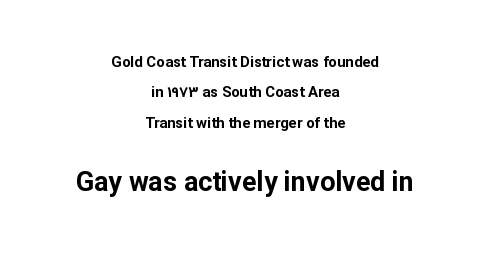
{"italic": "no", "bold": "yes", "underline": "no", "align": "center", "line_spacing": "loose", "line_spacing_ratio": 2.02, "letter_spacing": "normal", "letter_spacing_em": 0.0, "larger_block": "second", "size_ratio": 1.8, "glyph_px": 27}
